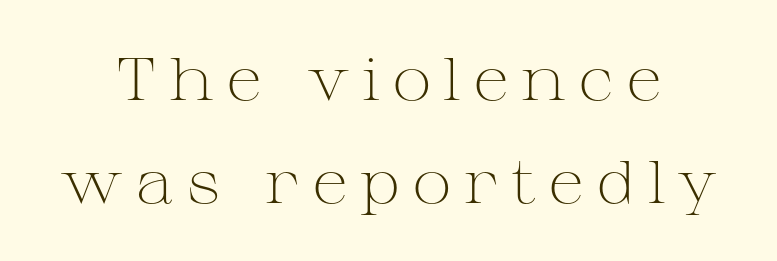
The image shows 60 px light, wide serif type, upright; set line spacing 1.71x, unusually wide letter spacing (+0.2 em), not underlined; medium stroke contrast and a medium x-height.
